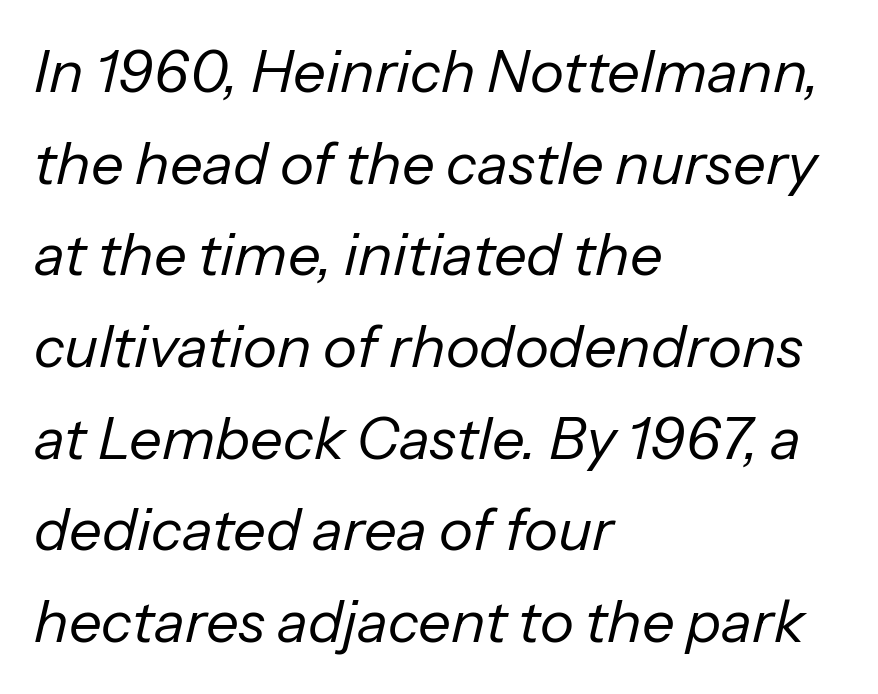
The image shows 58 px regular-weight type, italic (leaning right); set left-aligned, normal line spacing (1.58x), normal letter spacing, not underlined; low stroke contrast and a medium x-height.
